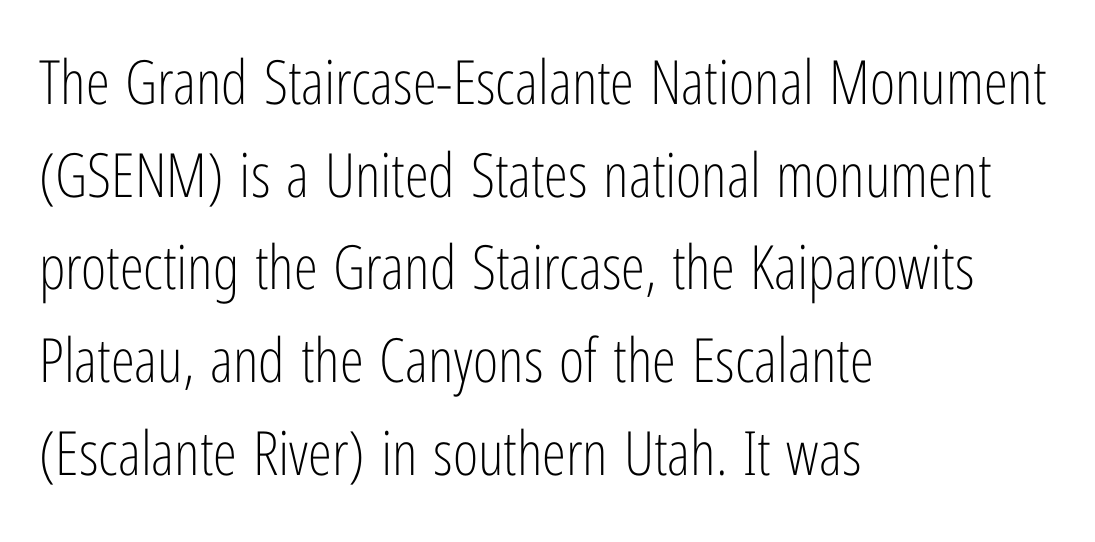
Q: Is the text bold? A: No.
Q: Is the text italic (slanted)? A: No, it is upright.
Q: Is the typeface a serif or a sans-serif typeface? A: Sans-serif.
Q: Is the text underlined? A: No.
Q: How is the paragraph aligned? A: Left-aligned.
Q: Is the spacing between letters normal or unusually wide? A: Normal.
Q: Is the spacing between lines tight, normal or loose? A: Normal.
Q: Width (condensed, normal, or wide)? A: Condensed.
Q: Stroke contrast? A: Low.
Q: x-height? A: Medium.
Q: Monospaced? A: No.
